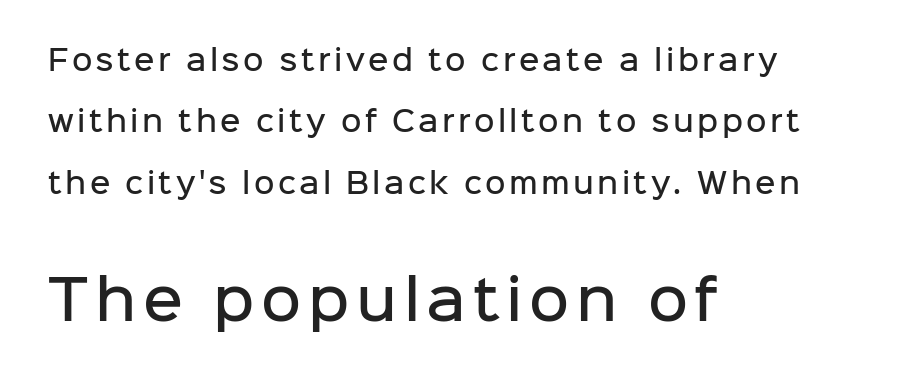
Plain, unruled lines of type. The face used here is proportionally spaced, like ordinary book or web type. Compared with an ordinary text face, these strokes are moderately heavier — a semibold. You could fit nearly another row in the gap between these rows. Whoever set this made the second block the dominant, larger element.
